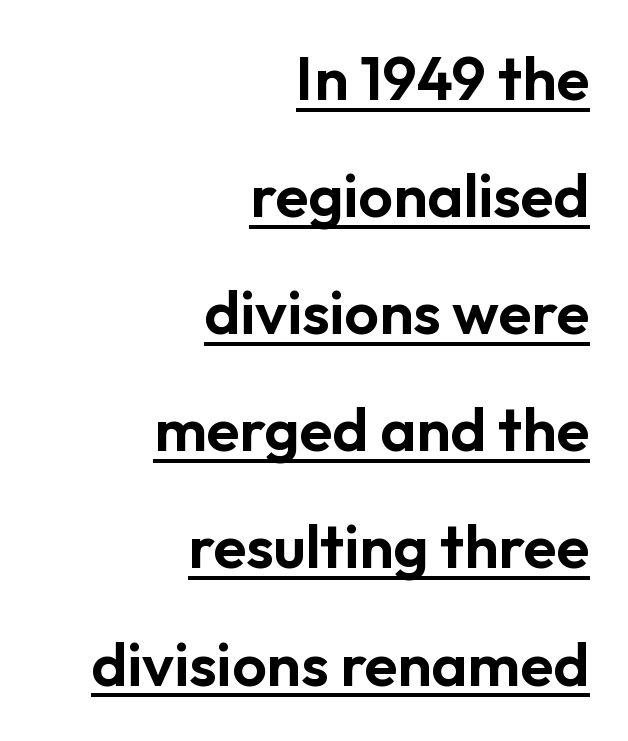
Q: Is the text italic (slanted)? A: No, it is upright.
Q: Is the typeface a serif or a sans-serif typeface? A: Sans-serif.
Q: Is the text underlined? A: Yes.
Q: How is the paragraph aligned? A: Right-aligned.
Q: Is the spacing between letters normal or unusually wide? A: Normal.
Q: Is the spacing between lines tight, normal or loose? A: Loose.
Q: Width (condensed, normal, or wide)? A: Normal.
Q: Stroke contrast? A: Low.
Q: x-height? A: Medium.
Q: Monospaced? A: No.
